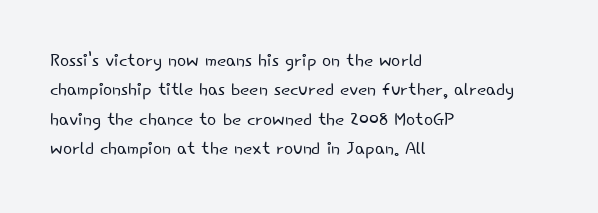
Notice how the stems are strictly vertical — no italics here. Standard letterfit; no display-style spreading of the glyphs. The space beneath each line is pristine and unruled. Counters stay open thanks to moderate or lighter strokes. A classic flush-left, rag-right setting is used for this passage.
